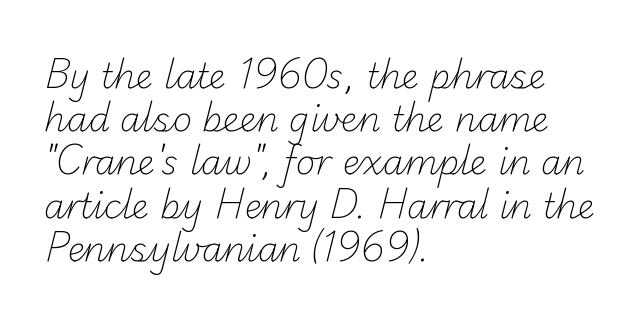
{"serif": "no", "bold": "no", "weight": "light", "width": "normal", "stroke_contrast": "low", "x_height": "small", "monospaced": "no", "underline": "no", "align": "left", "line_spacing": "normal", "line_spacing_ratio": 1.27, "letter_spacing": "normal", "letter_spacing_em": 0.0, "glyph_px": 34}
